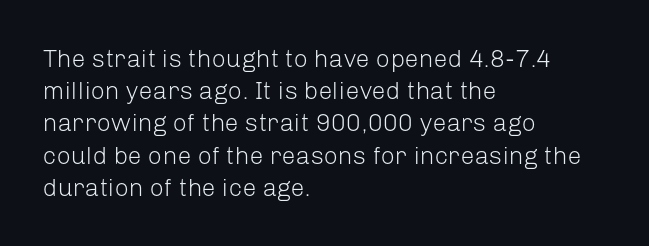
The image shows 25 px text type, upright; set left-aligned, normal line spacing (1.29x), normal letter spacing, not underlined.
